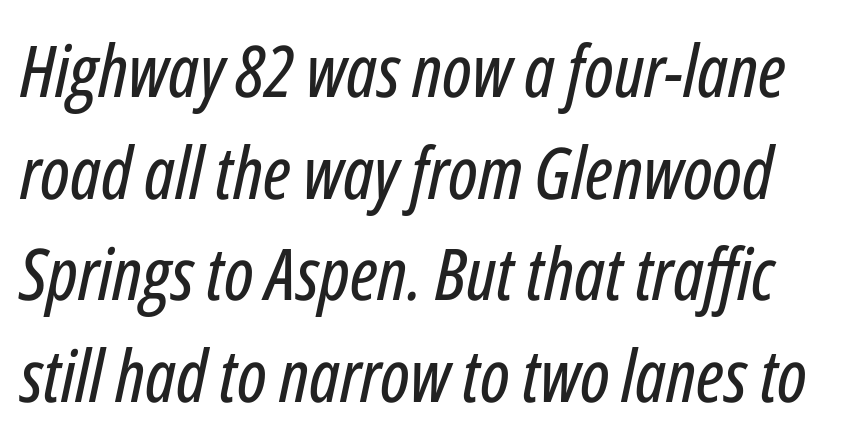
{"italic": "yes", "lean": "right", "slant_degrees": 12, "width": "condensed", "stroke_contrast": "low", "x_height": "medium", "monospaced": "no", "underline": "no", "line_spacing": "normal", "line_spacing_ratio": 1.41, "letter_spacing": "normal", "letter_spacing_em": 0.0, "glyph_px": 72}
